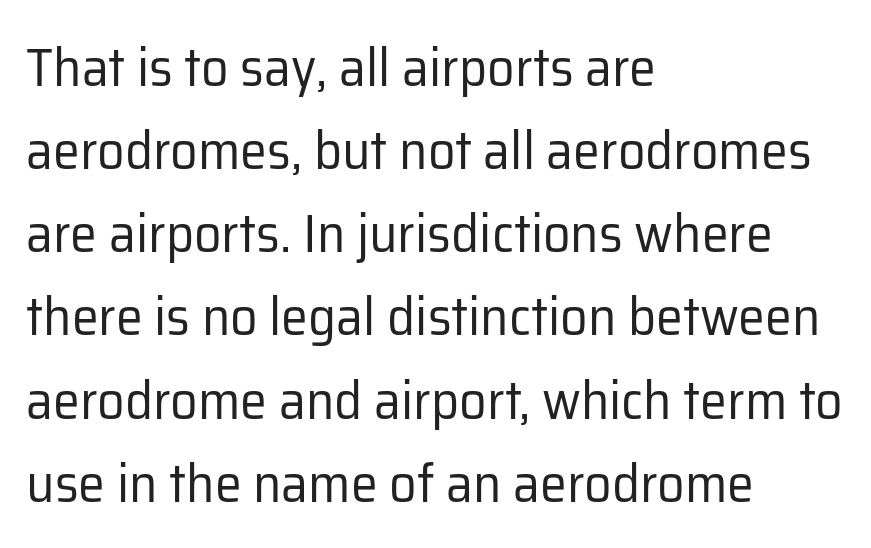
{"serif": "no", "italic": "no", "bold": "no", "weight": "regular", "width": "normal", "stroke_contrast": "low", "x_height": "medium", "monospaced": "no", "underline": "no", "align": "left", "line_spacing": "normal", "line_spacing_ratio": 1.54, "letter_spacing": "normal", "letter_spacing_em": 0.0, "glyph_px": 54}
